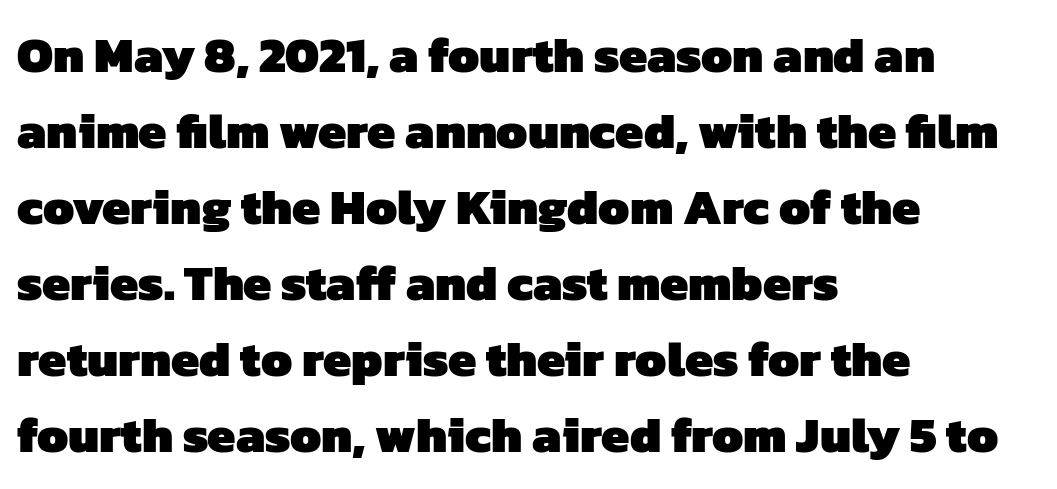
The image shows 50 px heavy sans-serif type; set left-aligned, normal line spacing (1.52x), normal letter spacing, not underlined; low stroke contrast and a medium x-height.
